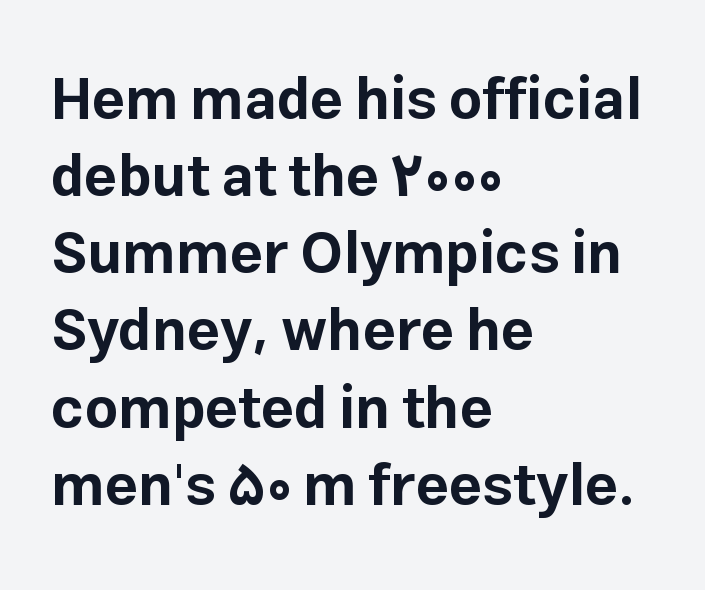
One-word summary of the alignment: left. The font's upright variant was chosen for this text. The letters advance in unequal steps, a hallmark of proportional type. Line spacing here is normal.
